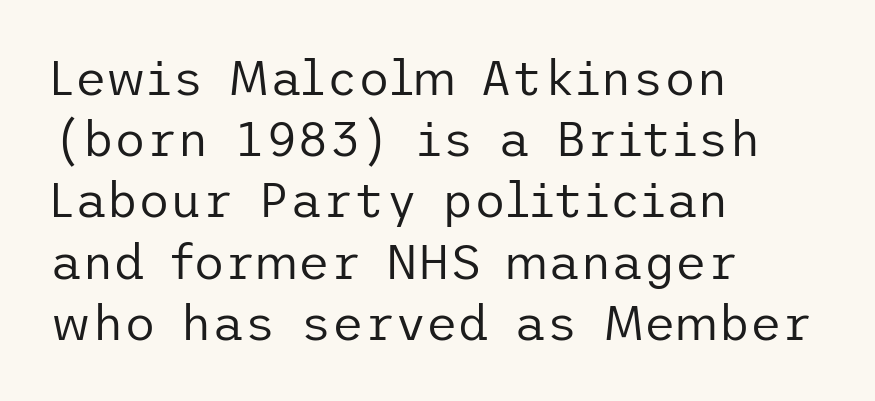
{"serif": "no", "italic": "no", "bold": "no", "weight": "regular", "width": "normal", "stroke_contrast": "low", "x_height": "medium", "underline": "no", "align": "left", "line_spacing": "normal", "line_spacing_ratio": 1.25, "letter_spacing": "normal", "letter_spacing_em": 0.0, "glyph_px": 49}
